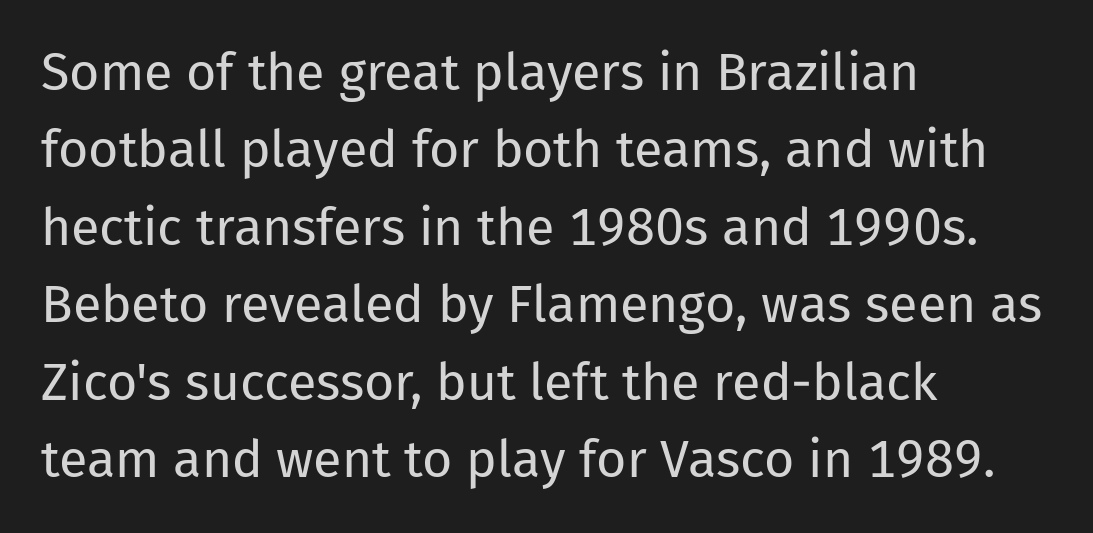
{"serif": "no", "italic": "no", "bold": "no", "weight": "regular", "width": "normal", "stroke_contrast": "low", "x_height": "medium", "monospaced": "no", "underline": "no", "align": "left", "line_spacing": "normal", "line_spacing_ratio": 1.49, "letter_spacing": "normal", "letter_spacing_em": 0.0, "glyph_px": 52}
